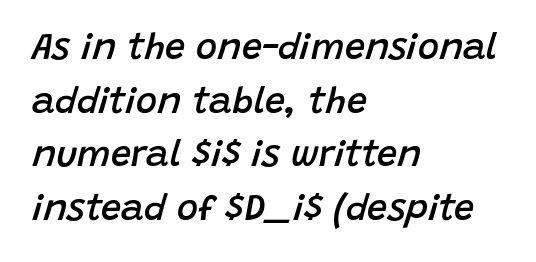
Q: Is the text bold? A: Semi-bold.
Q: Is the text italic (slanted)? A: Yes, it leans right by about 15 degrees.
Q: Is the text underlined? A: No.
Q: How is the paragraph aligned? A: Left-aligned.
Q: Is the spacing between letters normal or unusually wide? A: Normal.
Q: Is the spacing between lines tight, normal or loose? A: Normal.
Q: Width (condensed, normal, or wide)? A: Normal.
Q: Stroke contrast? A: Low.
Q: x-height? A: Large.
Q: Monospaced? A: No.
